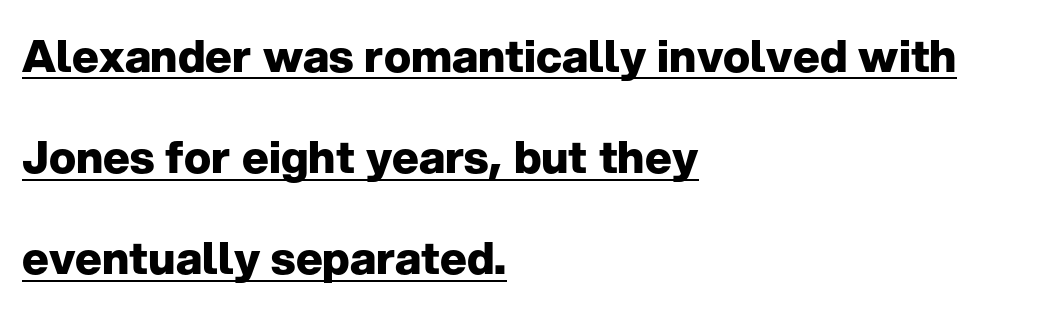
The image shows 45 px heavy sans-serif type, upright; set left-aligned, loose line spacing (2.25x), normal letter spacing, underlined; low stroke contrast and a medium x-height.
